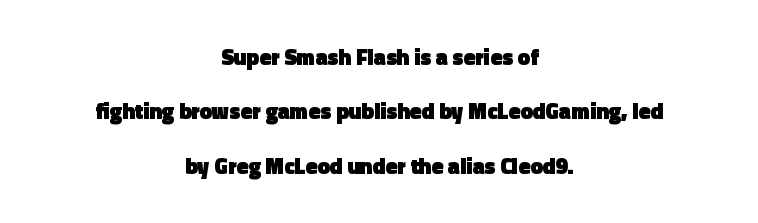
Tracking value appears to be zero — textbook default spacing. These lines stack symmetrically, like a column narrowing and widening about its center. Does the lettering tilt? It doesn't — this is upright. Students, observe: this is what heavily led, spacious text looks like. Bold? Absolutely — the strokes are thick and heavy.
